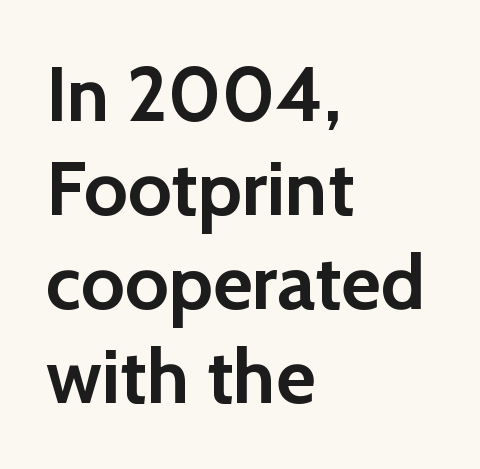
{"serif": "no", "italic": "no", "bold": "yes", "weight": "semibold", "width": "normal", "stroke_contrast": "low", "x_height": "medium", "monospaced": "no", "underline": "no", "align": "left", "line_spacing_ratio": 1.22, "letter_spacing": "normal", "letter_spacing_em": 0.0, "glyph_px": 77}
